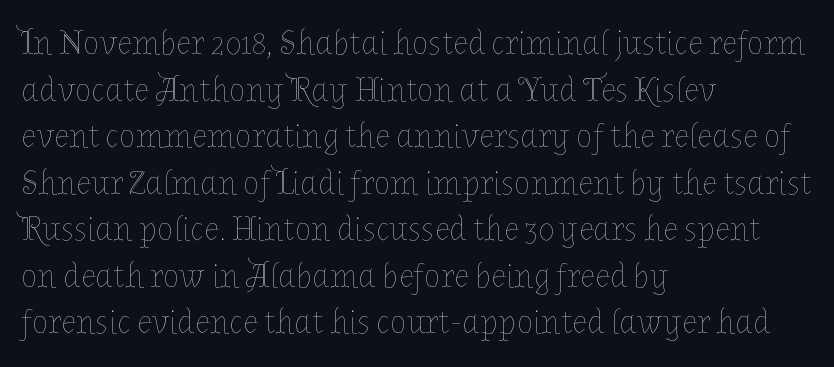
Q: Is the text bold? A: No.
Q: Is the text italic (slanted)? A: No, it is upright.
Q: Is the text underlined? A: No.
Q: How is the paragraph aligned? A: Left-aligned.
Q: Is the spacing between letters normal or unusually wide? A: Normal.
Q: Is the spacing between lines tight, normal or loose? A: Normal.
Q: Width (condensed, normal, or wide)? A: Normal.
Q: Stroke contrast? A: Low.
Q: x-height? A: Medium.
Q: Monospaced? A: No.
